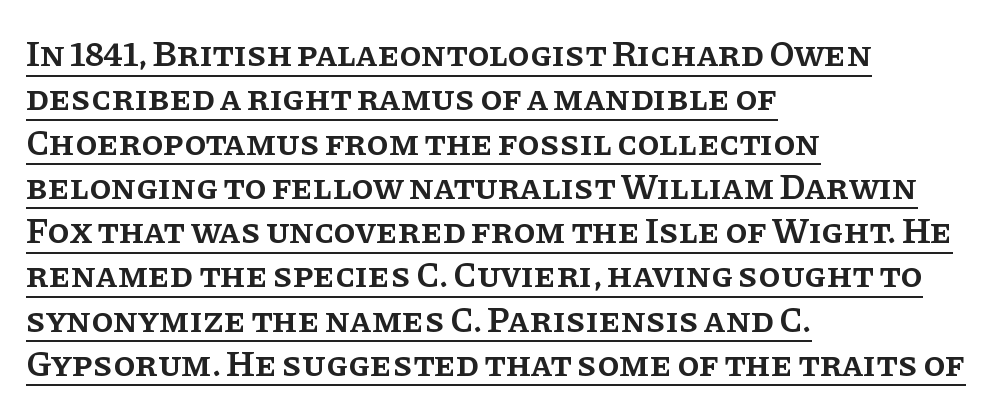
{"serif": "yes", "italic": "no", "bold": "semi", "weight": "semibold", "width": "normal", "stroke_contrast": "low", "x_height": "large", "monospaced": "no", "underline": "yes", "align": "left", "line_spacing_ratio": 1.23, "letter_spacing": "normal", "letter_spacing_em": 0.0, "glyph_px": 36}
